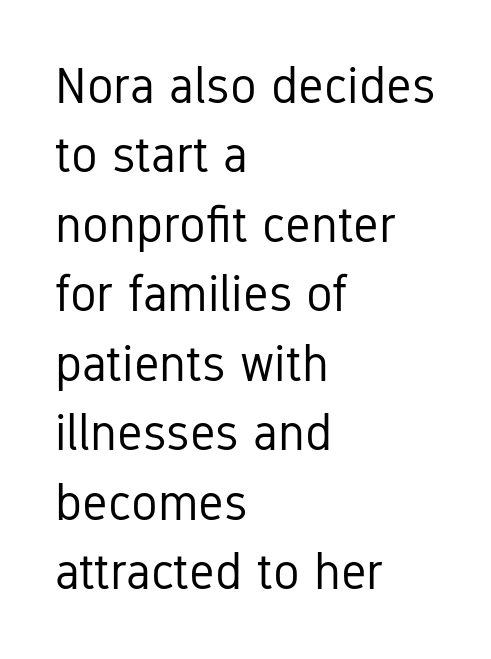
Q: Is the text bold? A: No.
Q: Is the text italic (slanted)? A: No, it is upright.
Q: Is the typeface a serif or a sans-serif typeface? A: Sans-serif.
Q: Is the text underlined? A: No.
Q: How is the paragraph aligned? A: Left-aligned.
Q: Is the spacing between letters normal or unusually wide? A: Normal.
Q: Is the spacing between lines tight, normal or loose? A: Normal.
Q: Width (condensed, normal, or wide)? A: Condensed.
Q: Stroke contrast? A: Low.
Q: x-height? A: Medium.
Q: Monospaced? A: No.
